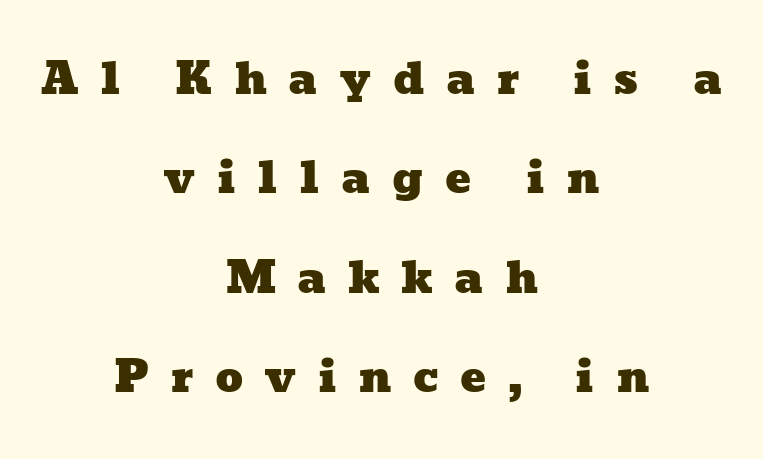
The image shows 43 px wide type; set centered, loose line spacing (2.31x), unusually wide letter spacing (+0.5 em), not underlined; low stroke contrast and a medium x-height.
